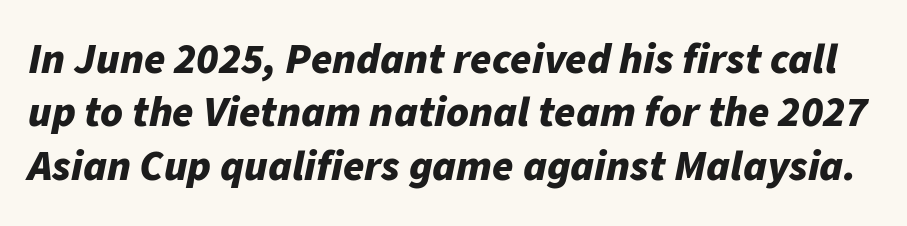
The image shows 43 px bold type, italic (leaning right); set line spacing 1.24x, normal letter spacing, not underlined; low stroke contrast and a medium x-height.
